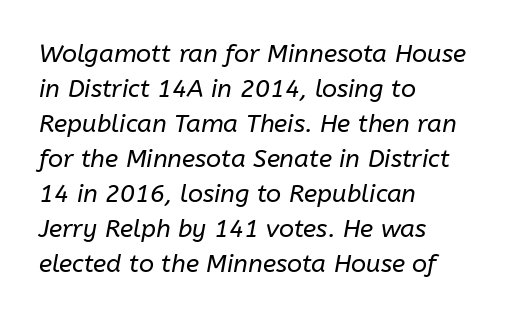
Q: Is the text bold? A: No.
Q: Is the text italic (slanted)? A: Yes, it leans right by about 10 degrees.
Q: Is the text underlined? A: No.
Q: How is the paragraph aligned? A: Left-aligned.
Q: Is the spacing between letters normal or unusually wide? A: Normal.
Q: Is the spacing between lines tight, normal or loose? A: Normal.
